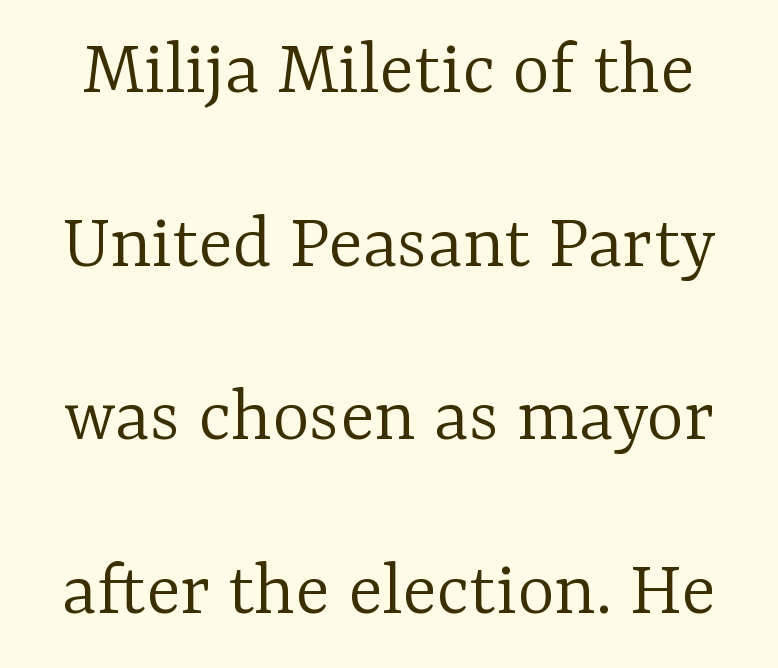
The image shows 80 px light serif type, upright; set loose line spacing (2.17x), normal letter spacing, not underlined; low stroke contrast and a medium x-height.
